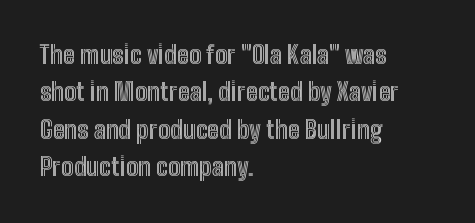
The image shows 24 px text type, upright; set left-aligned, normal line spacing (1.56x), normal letter spacing, not underlined.
